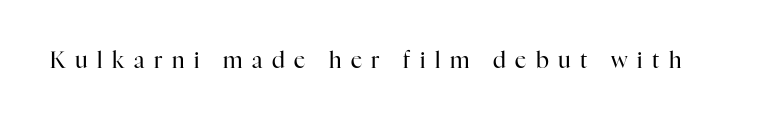
Q: Is the text bold? A: No.
Q: Is the text italic (slanted)? A: No, it is upright.
Q: Is the text underlined? A: No.
Q: Is the spacing between letters normal or unusually wide? A: Unusually wide.
